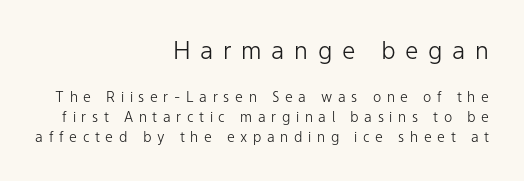
Characters follow at a spacing far wider than the type designer built in. Evenly set lines give the paragraph a standard silhouette. You can tell it's not italic because the verticals are truly vertical. Counters stay open thanks to moderate or lighter strokes. The area under the type is left untouched.
